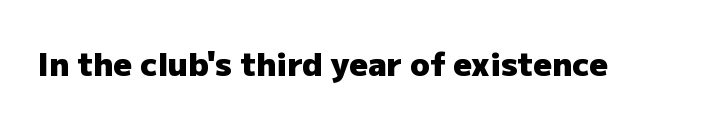
Q: Is the text bold? A: Yes.
Q: Is the text italic (slanted)? A: No, it is upright.
Q: Is the typeface a serif or a sans-serif typeface? A: Sans-serif.
Q: Is the text underlined? A: No.
Q: Is the spacing between letters normal or unusually wide? A: Normal.
Q: Width (condensed, normal, or wide)? A: Normal.
Q: Stroke contrast? A: Low.
Q: x-height? A: Medium.
Q: Monospaced? A: No.
